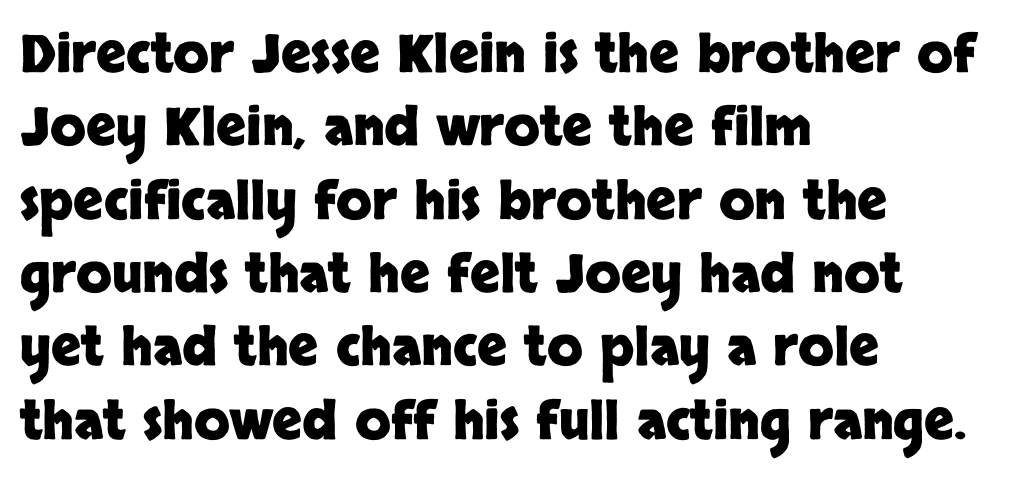
The image shows 52 px heavy sans-serif type, upright; set left-aligned, normal line spacing (1.41x), normal letter spacing, not underlined; low stroke contrast and a large x-height.
